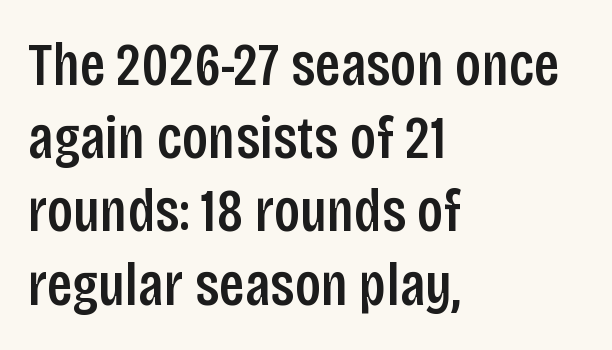
Look at the tracking — it's just the regular setting, nothing added. The type family on display is of the sans-serif kind. Line beginnings align vertically; line endings do not. Just letters on the line, the space beneath them empty. Does the lettering tilt? It doesn't — this is upright. These lines are rendered in a variable-pitch font.
